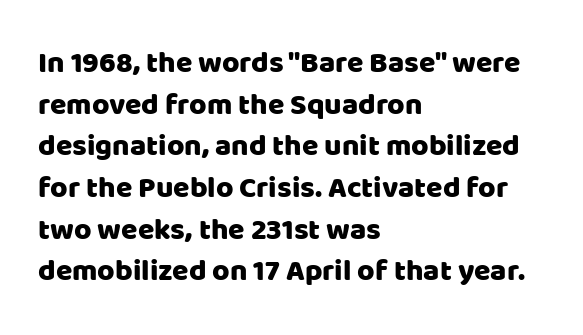
{"serif": "no", "italic": "no", "width": "normal", "stroke_contrast": "low", "x_height": "large", "monospaced": "no", "underline": "no", "align": "left", "line_spacing": "normal", "line_spacing_ratio": 1.39, "letter_spacing": "normal", "letter_spacing_em": 0.0, "glyph_px": 30}
